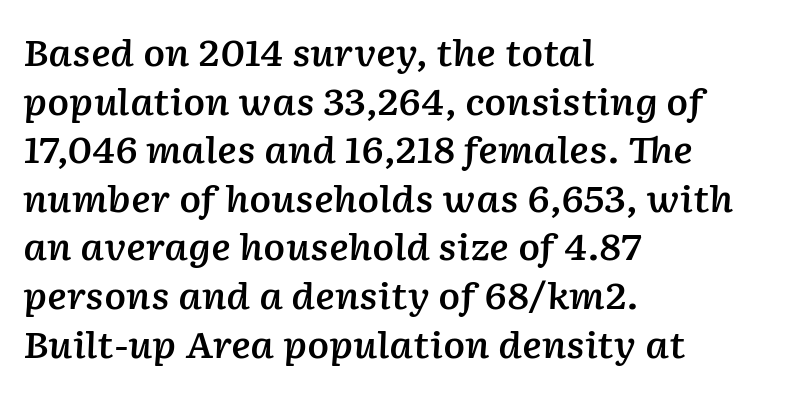
Q: Is the text bold? A: Semi-bold.
Q: Is the text italic (slanted)? A: Yes, it leans right by about 2 degrees.
Q: Is the text underlined? A: No.
Q: How is the paragraph aligned? A: Left-aligned.
Q: Is the spacing between letters normal or unusually wide? A: Normal.
Q: Is the spacing between lines tight, normal or loose? A: Normal.
Q: Width (condensed, normal, or wide)? A: Normal.
Q: Stroke contrast? A: Low.
Q: x-height? A: Medium.
Q: Monospaced? A: No.
